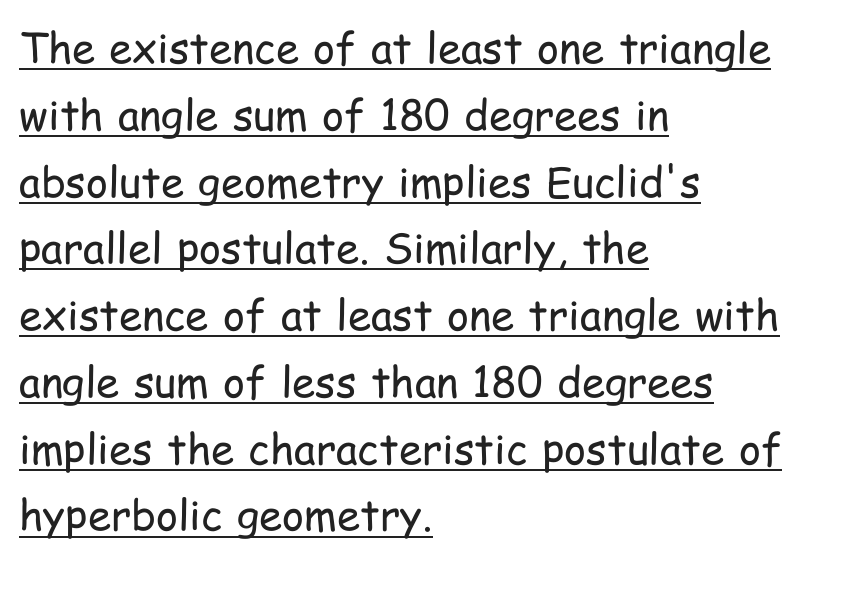
The image shows 42 px regular-weight, condensed sans-serif type, upright; set left-aligned, normal line spacing (1.59x), normal letter spacing, underlined; low stroke contrast and a medium x-height.
